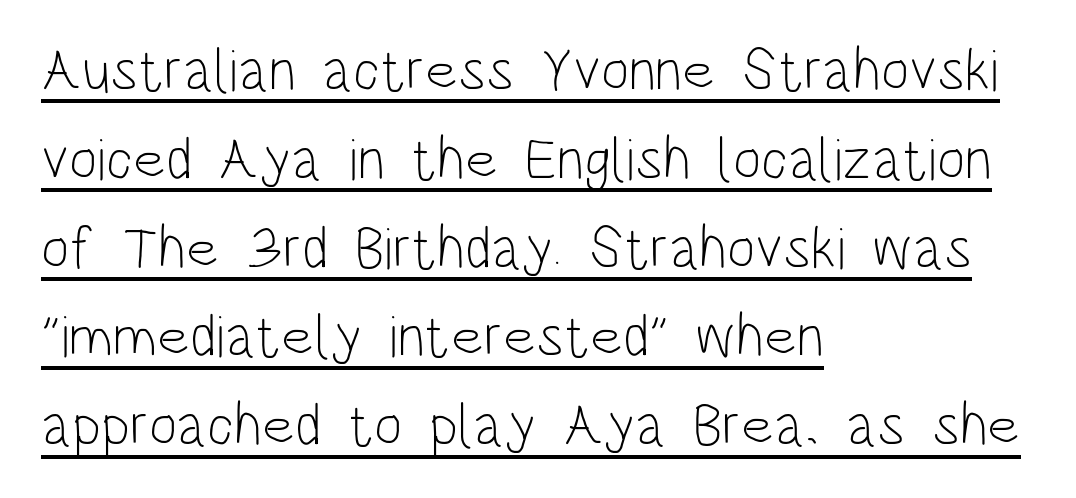
The image shows 60 px light, condensed sans-serif type, upright; set left-aligned, normal line spacing (1.48x), normal letter spacing, underlined; low stroke contrast and a large x-height.
